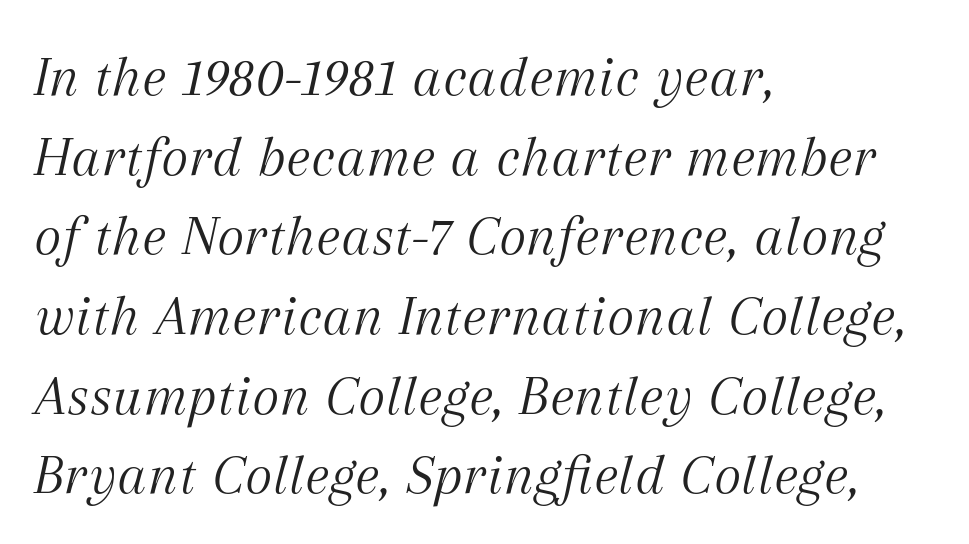
Q: Is the text bold? A: No.
Q: Is the text italic (slanted)? A: Yes, it leans right by about 12 degrees.
Q: Is the typeface a serif or a sans-serif typeface? A: Serif.
Q: Is the text underlined? A: No.
Q: How is the paragraph aligned? A: Left-aligned.
Q: Is the spacing between letters normal or unusually wide? A: Normal.
Q: Is the spacing between lines tight, normal or loose? A: Normal.
Q: Width (condensed, normal, or wide)? A: Normal.
Q: Stroke contrast? A: Medium.
Q: x-height? A: Medium.
Q: Monospaced? A: No.
